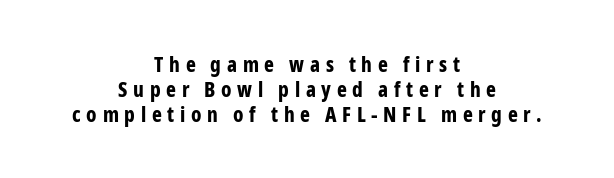
{"italic": "no", "bold": "yes", "underline": "no", "align": "center", "line_spacing_ratio": 1.18, "letter_spacing": "wide", "letter_spacing_em": 0.27, "glyph_px": 21}
